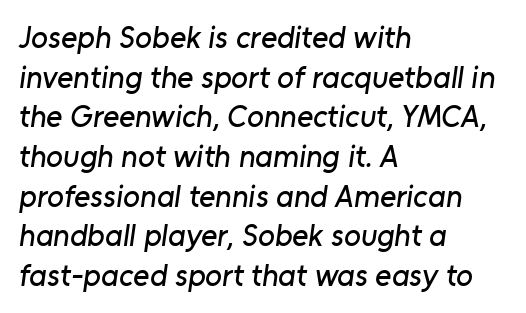
Q: Is the typeface a serif or a sans-serif typeface? A: Sans-serif.
Q: Is the text underlined? A: No.
Q: How is the paragraph aligned? A: Left-aligned.
Q: Is the spacing between letters normal or unusually wide? A: Normal.
Q: Is the spacing between lines tight, normal or loose? A: Normal.
Q: Width (condensed, normal, or wide)? A: Normal.
Q: Stroke contrast? A: Low.
Q: x-height? A: Medium.
Q: Monospaced? A: No.
